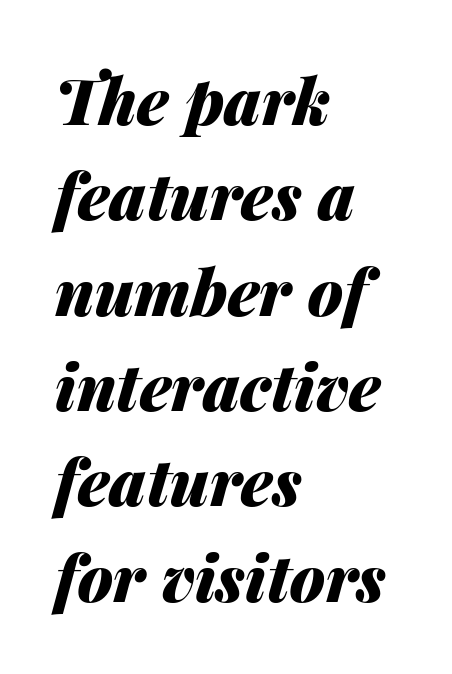
{"italic": "yes", "lean": "right", "slant_degrees": 14, "bold": "yes", "weight": "heavy", "width": "normal", "stroke_contrast": "medium", "x_height": "medium", "monospaced": "no", "underline": "no", "align": "left", "line_spacing": "normal", "line_spacing_ratio": 1.49, "letter_spacing": "normal", "letter_spacing_em": 0.0, "glyph_px": 64}
